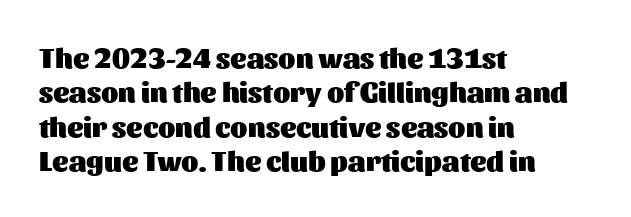
{"serif": "no", "italic": "no", "bold": "yes", "weight": "heavy", "width": "normal", "stroke_contrast": "medium", "x_height": "medium", "monospaced": "no", "underline": "no", "align": "left", "line_spacing_ratio": 1.23, "letter_spacing": "normal", "letter_spacing_em": 0.0, "glyph_px": 28}
